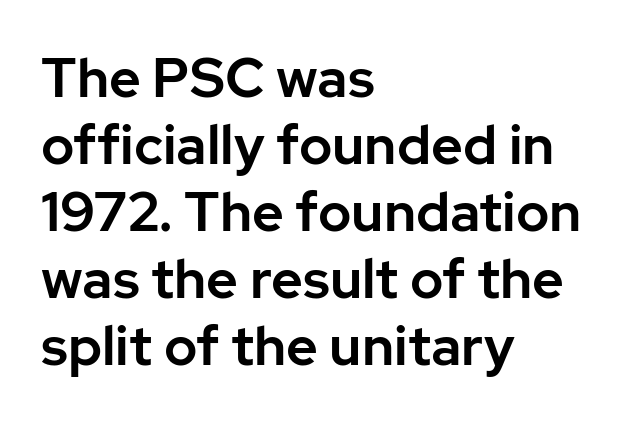
Q: Is the text italic (slanted)? A: No, it is upright.
Q: Is the typeface a serif or a sans-serif typeface? A: Sans-serif.
Q: Is the text underlined? A: No.
Q: How is the paragraph aligned? A: Left-aligned.
Q: Is the spacing between letters normal or unusually wide? A: Normal.
Q: Width (condensed, normal, or wide)? A: Normal.
Q: Stroke contrast? A: Low.
Q: x-height? A: Medium.
Q: Monospaced? A: No.
